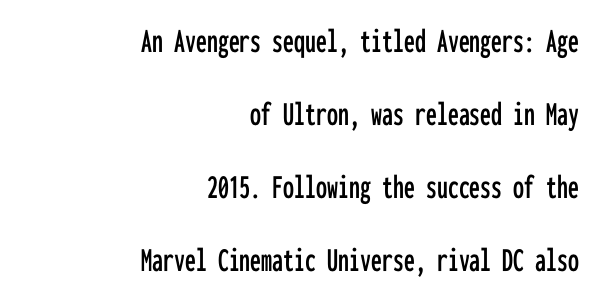
Are there feet on the stems? There aren't — it's a sans. Do the characters align in a grid? Yes, the font is monospaced. The space beneath each line is pristine and unruled. The gaps between neighbouring characters are ordinary and unremarkable.
